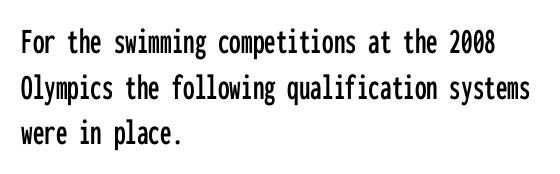
Q: Is the text italic (slanted)? A: No, it is upright.
Q: Is the typeface a serif or a sans-serif typeface? A: Sans-serif.
Q: Is the text underlined? A: No.
Q: How is the paragraph aligned? A: Left-aligned.
Q: Is the spacing between letters normal or unusually wide? A: Normal.
Q: Width (condensed, normal, or wide)? A: Condensed.
Q: Stroke contrast? A: Low.
Q: x-height? A: Medium.
Q: Monospaced? A: Yes.
